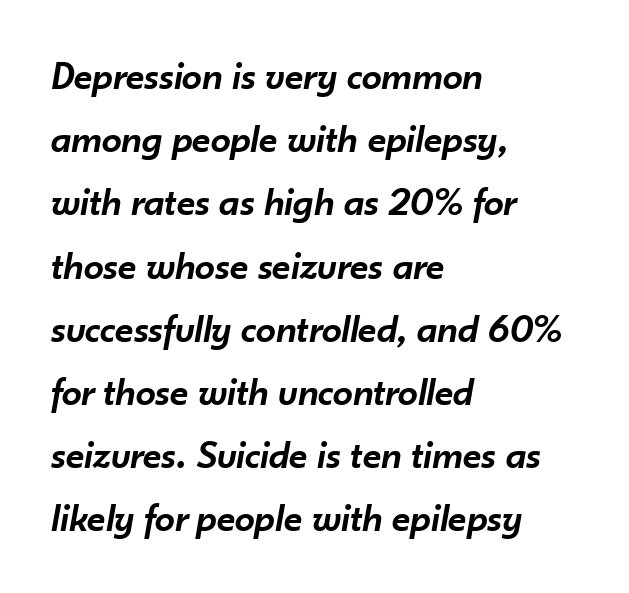
Q: Is the text bold? A: Semi-bold.
Q: Is the text italic (slanted)? A: Yes, it leans right by about 10 degrees.
Q: Is the text underlined? A: No.
Q: How is the paragraph aligned? A: Left-aligned.
Q: Is the spacing between letters normal or unusually wide? A: Normal.
Q: Is the spacing between lines tight, normal or loose? A: Normal.
Q: Width (condensed, normal, or wide)? A: Normal.
Q: Stroke contrast? A: Low.
Q: x-height? A: Small.
Q: Monospaced? A: No.
